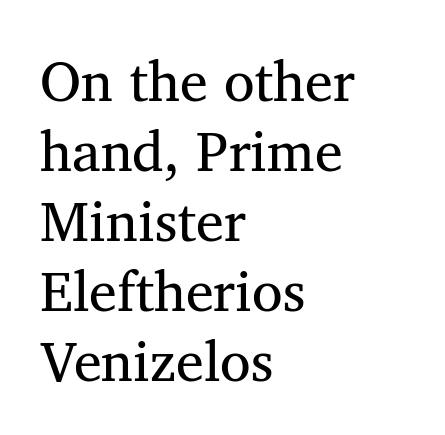
{"serif": "yes", "italic": "no", "bold": "no", "weight": "regular", "width": "normal", "stroke_contrast": "medium", "x_height": "medium", "monospaced": "no", "underline": "no", "align": "left", "line_spacing": "normal", "line_spacing_ratio": 1.25, "letter_spacing": "normal", "letter_spacing_em": 0.0, "glyph_px": 56}
